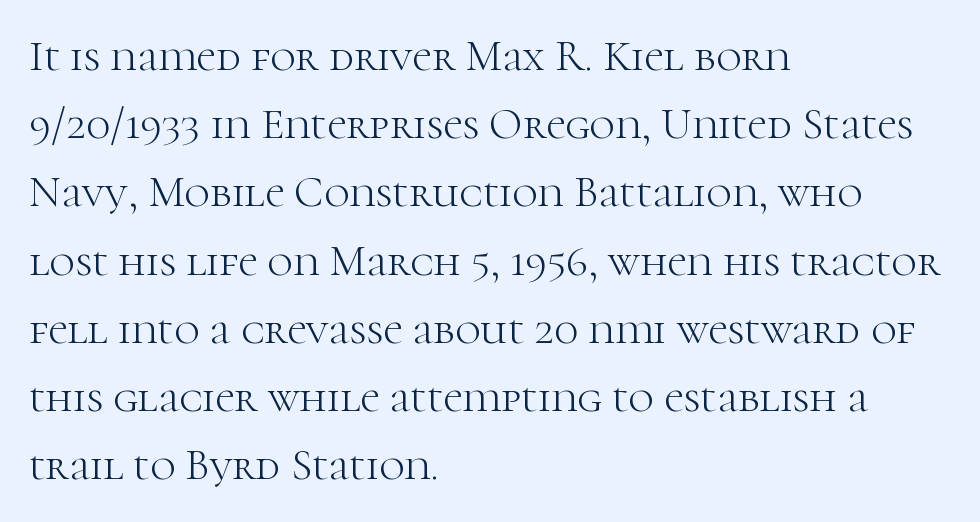
Posture: straight, roman, zero tilt. Does the type have serifs? Yes, each stem ends in a small foot. Ink coverage per letter is moderate at most. A typesetter would call this proportional, since set widths differ per character.
